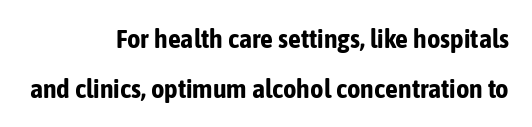
Q: Is the text bold? A: Yes.
Q: Is the text italic (slanted)? A: No, it is upright.
Q: Is the text underlined? A: No.
Q: How is the paragraph aligned? A: Right-aligned.
Q: Is the spacing between letters normal or unusually wide? A: Normal.
Q: Is the spacing between lines tight, normal or loose? A: Loose.
